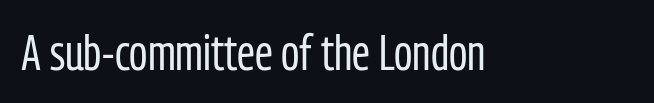
Tracking value appears to be zero — textbook default spacing. Typographically, this falls in the sans-serif category. The rendering uses natural spacing where letterforms have individual widths. The typography opts for an upright posture over an oblique one. The area under the type is left untouched. Each stroke keeps to a modest, everyday thickness or less.
